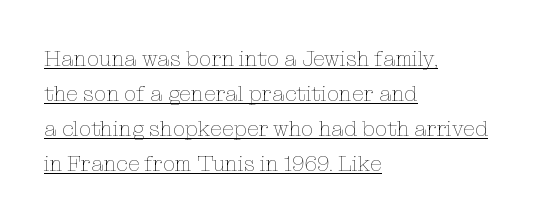
The image shows 22 px text type, upright; set left-aligned, normal line spacing (1.59x), normal letter spacing, underlined.
